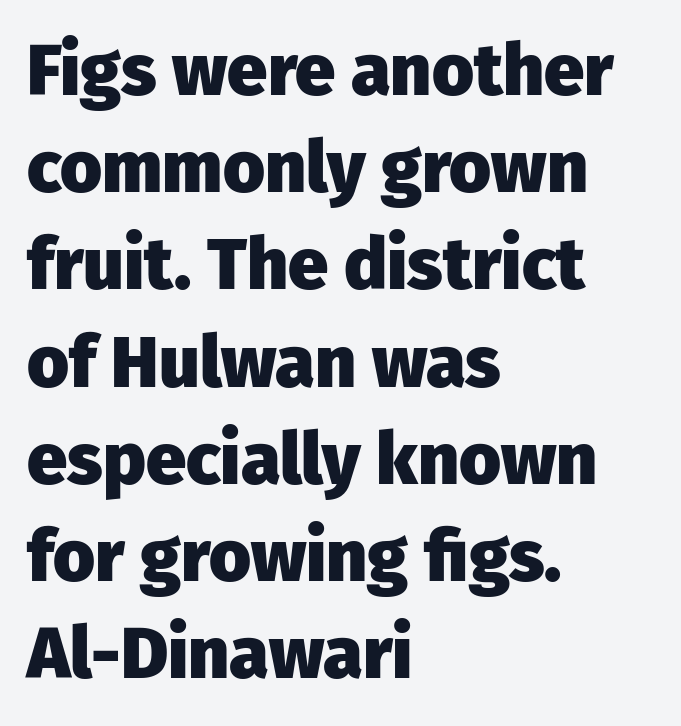
The image shows 72 px heavy sans-serif type, upright; set left-aligned, normal line spacing (1.35x), normal letter spacing, not underlined; low stroke contrast and a medium x-height.
